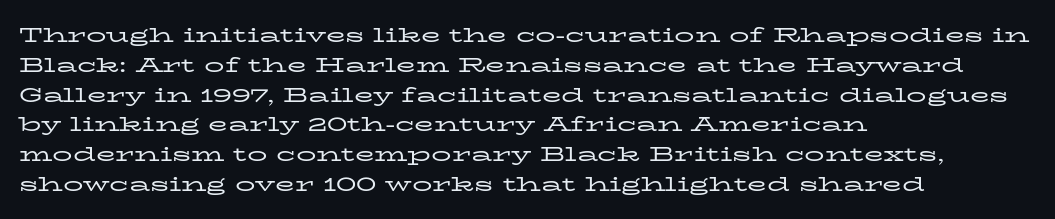
{"italic": "no", "bold": "no", "underline": "no", "align": "left", "line_spacing": "normal", "line_spacing_ratio": 1.49, "letter_spacing": "normal", "letter_spacing_em": 0.0, "glyph_px": 20}
